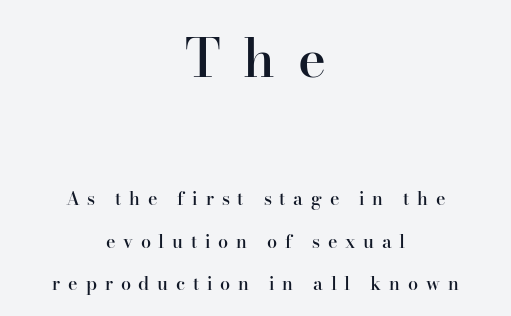
{"serif": "yes", "italic": "no", "bold": "semi", "weight": "semibold", "width": "normal", "stroke_contrast": "high", "x_height": "small", "monospaced": "no", "underline": "no", "align": "center", "line_spacing": "loose", "line_spacing_ratio": 2.36, "letter_spacing": "wide", "letter_spacing_em": 0.43, "larger_block": "first", "size_ratio": 2.94, "glyph_px": 53}
